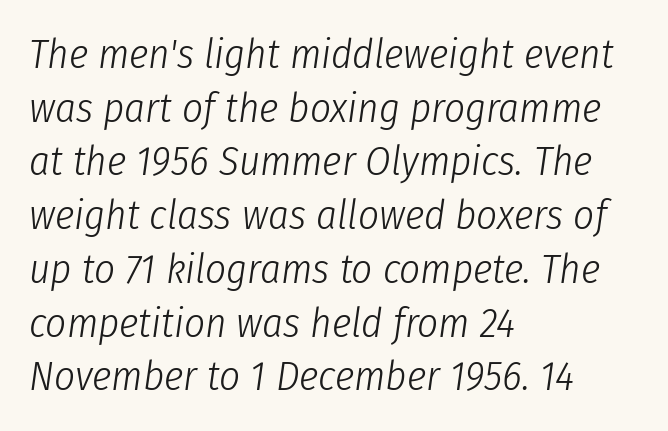
Q: Is the text bold? A: No.
Q: Is the text italic (slanted)? A: Yes, it leans right by about 8 degrees.
Q: Is the text underlined? A: No.
Q: How is the paragraph aligned? A: Left-aligned.
Q: Is the spacing between letters normal or unusually wide? A: Normal.
Q: Is the spacing between lines tight, normal or loose? A: Normal.
Q: Width (condensed, normal, or wide)? A: Condensed.
Q: Stroke contrast? A: Low.
Q: x-height? A: Medium.
Q: Monospaced? A: No.
